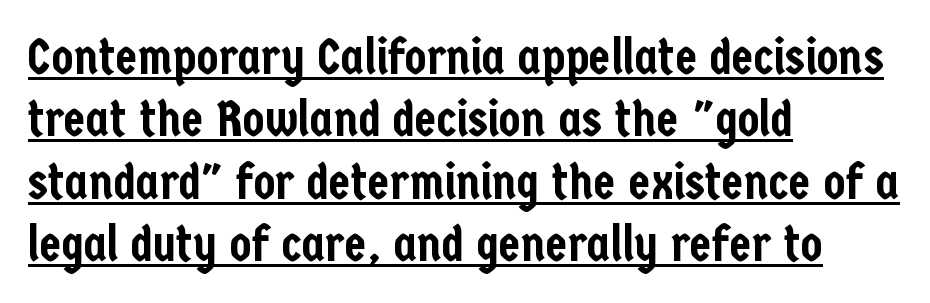
The image shows 50 px condensed sans-serif type, upright; set left-aligned, normal line spacing (1.25x), normal letter spacing, underlined; low stroke contrast and a medium x-height.
